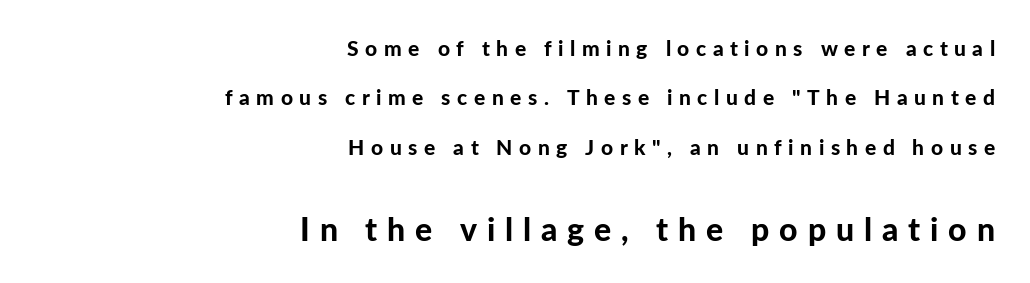
The image shows 32 px bold sans-serif type, upright; set right-aligned, loose line spacing (2.35x), unusually wide letter spacing (+0.31 em), not underlined; the second (bottom) block is 1.52x larger; low stroke contrast and a medium x-height.
